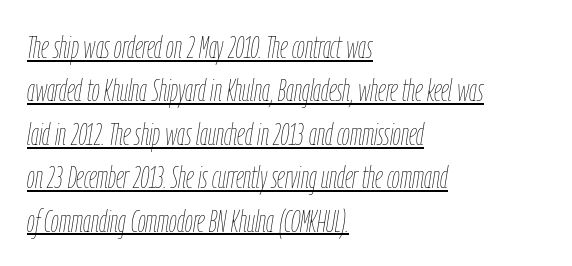
The image shows 31 px thin, condensed type, italic (leaning right); set left-aligned, normal line spacing (1.4x), normal letter spacing, underlined; low stroke contrast and a medium x-height.
